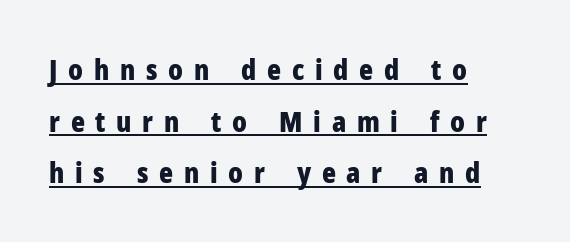
{"serif": "no", "italic": "no", "bold": "yes", "weight": "bold", "width": "condensed", "stroke_contrast": "low", "x_height": "medium", "monospaced": "no", "underline": "yes", "align": "left", "line_spacing_ratio": 1.78, "letter_spacing": "wide", "letter_spacing_em": 0.37, "glyph_px": 29}
